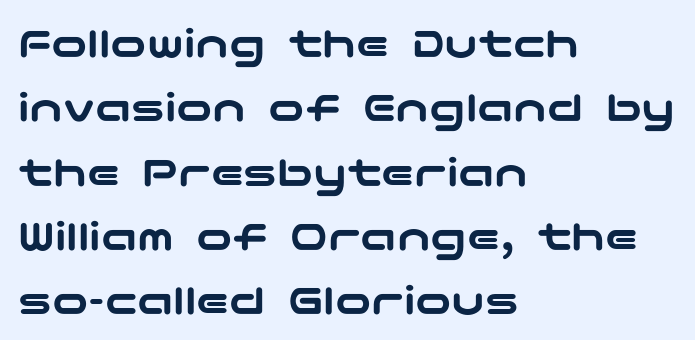
Q: Is the text italic (slanted)? A: No, it is upright.
Q: Is the typeface a serif or a sans-serif typeface? A: Sans-serif.
Q: Is the text underlined? A: No.
Q: How is the paragraph aligned? A: Left-aligned.
Q: Is the spacing between letters normal or unusually wide? A: Normal.
Q: Is the spacing between lines tight, normal or loose? A: Normal.
Q: Width (condensed, normal, or wide)? A: Wide.
Q: Stroke contrast? A: Low.
Q: x-height? A: Medium.
